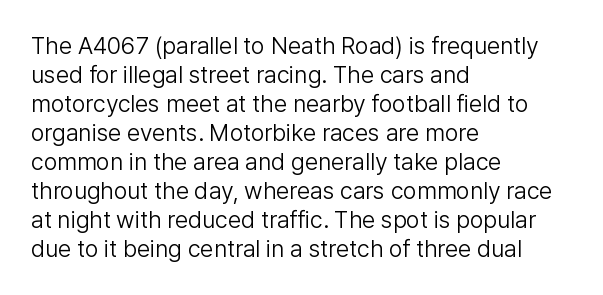
{"italic": "no", "bold": "no", "underline": "no", "align": "left", "line_spacing_ratio": 1.21, "letter_spacing": "normal", "letter_spacing_em": 0.0, "glyph_px": 24}
